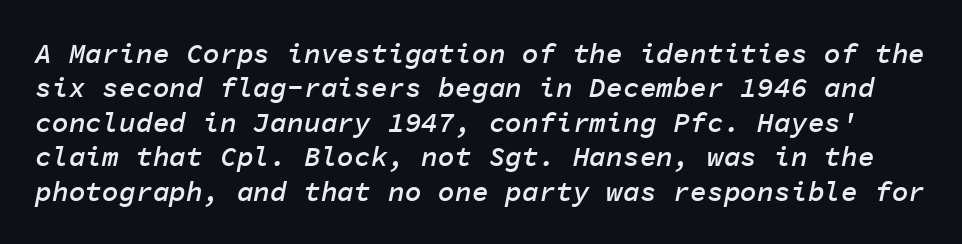
{"italic": "yes", "lean": "right", "slant_degrees": 11, "bold": "semi", "weight": "semibold", "width": "normal", "stroke_contrast": "low", "x_height": "medium", "monospaced": "yes", "underline": "no", "line_spacing_ratio": 1.23, "letter_spacing": "normal", "letter_spacing_em": 0.0, "glyph_px": 28}
